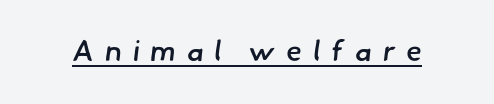
Does the weight exceed regular? Yes, but only to semibold. Emphasis is given by a line drawn under the lettering. Glyph-to-glyph distance is far greater than everyday printed text. Nope, no serifs anywhere on these letters. Proportional: the letters do not fall into vertical columns.
